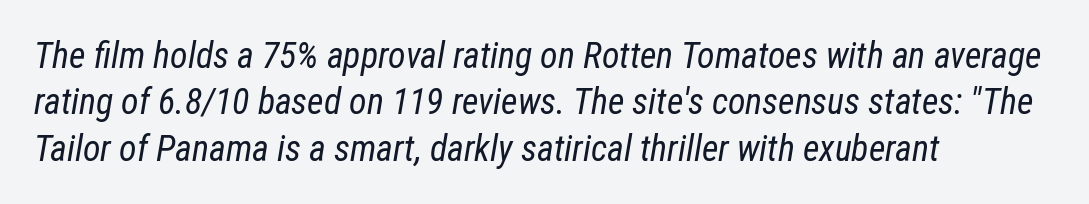
The image shows 36 px regular-weight, condensed type, italic (leaning right); set left-aligned, normal line spacing (1.29x), normal letter spacing, not underlined; low stroke contrast and a medium x-height.
